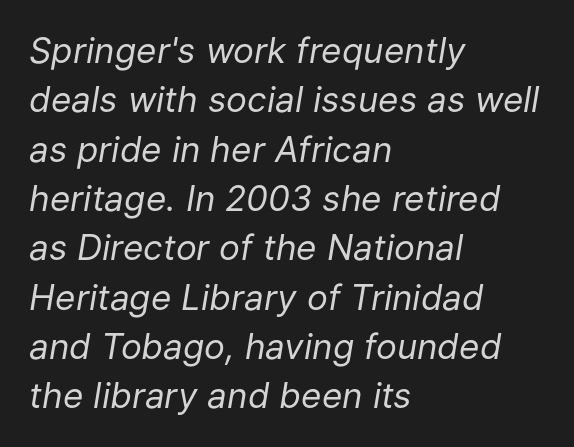
{"italic": "yes", "lean": "right", "slant_degrees": 9, "bold": "no", "weight": "regular", "width": "normal", "stroke_contrast": "low", "x_height": "medium", "monospaced": "no", "underline": "no", "align": "left", "line_spacing": "normal", "line_spacing_ratio": 1.41, "letter_spacing": "normal", "letter_spacing_em": 0.0, "glyph_px": 35}
